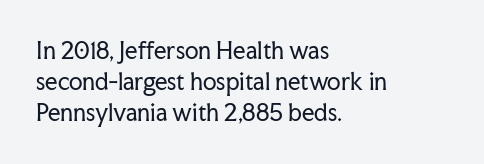
The words here are not underlined. Default kerning and tracking; the words read as compact shapes. The paragraph shown leans on its left margin. Posture: straight, roman, zero tilt. Vertical stems look standard width or narrower in stroke. Vertical spacing — default.
